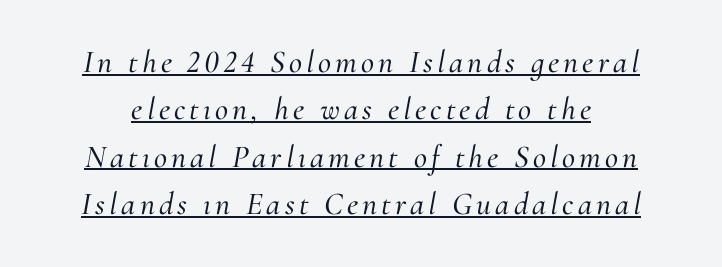
{"serif": "yes", "italic": "yes", "lean": "right", "slant_degrees": 10, "width": "normal", "stroke_contrast": "medium", "x_height": "small", "monospaced": "no", "underline": "yes", "line_spacing": "normal", "line_spacing_ratio": 1.48, "glyph_px": 32}
